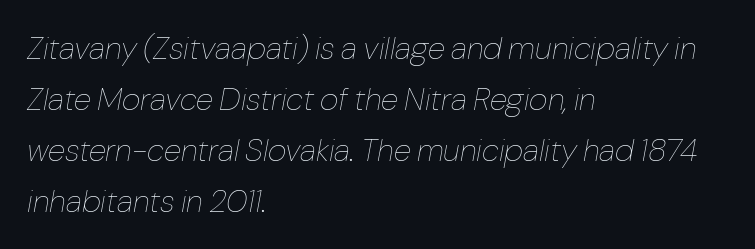
{"italic": "yes", "lean": "right", "slant_degrees": 10, "bold": "no", "weight": "thin", "width": "normal", "stroke_contrast": "low", "x_height": "medium", "monospaced": "no", "underline": "no", "align": "left", "line_spacing": "normal", "line_spacing_ratio": 1.59, "letter_spacing": "normal", "letter_spacing_em": 0.0, "glyph_px": 32}
